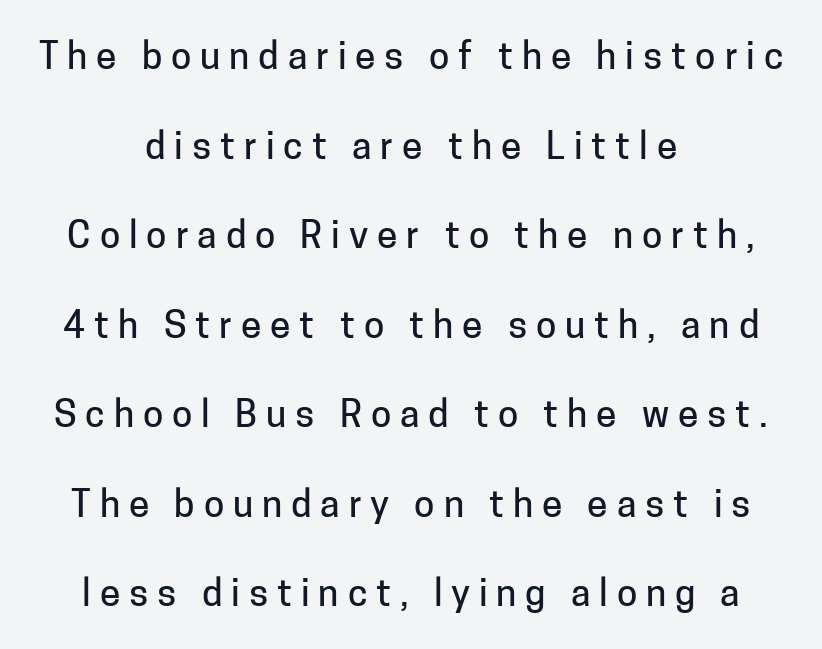
Q: Is the text italic (slanted)? A: No, it is upright.
Q: Is the typeface a serif or a sans-serif typeface? A: Sans-serif.
Q: Is the text underlined? A: No.
Q: How is the paragraph aligned? A: Centered.
Q: Is the spacing between letters normal or unusually wide? A: Unusually wide.
Q: Is the spacing between lines tight, normal or loose? A: Loose.
Q: Width (condensed, normal, or wide)? A: Normal.
Q: Stroke contrast? A: Low.
Q: x-height? A: Medium.
Q: Monospaced? A: No.
